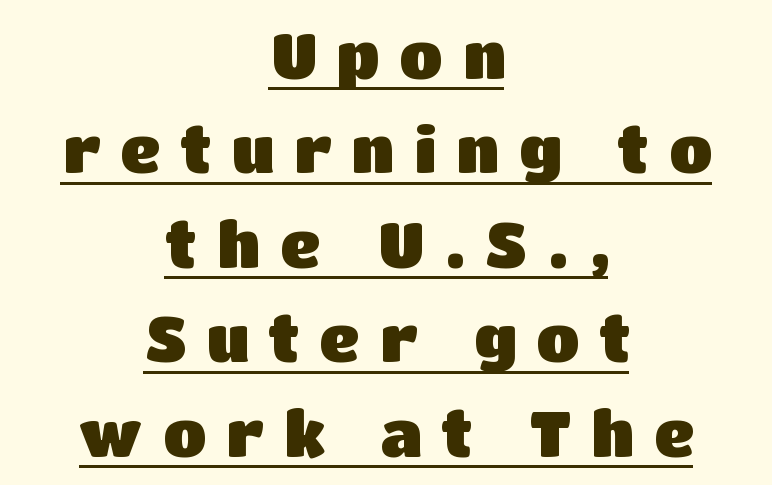
Q: Is the text bold? A: Yes.
Q: Is the text italic (slanted)? A: No, it is upright.
Q: Is the typeface a serif or a sans-serif typeface? A: Sans-serif.
Q: Is the text underlined? A: Yes.
Q: How is the paragraph aligned? A: Centered.
Q: Is the spacing between letters normal or unusually wide? A: Unusually wide.
Q: Is the spacing between lines tight, normal or loose? A: Normal.
Q: Width (condensed, normal, or wide)? A: Normal.
Q: Stroke contrast? A: Low.
Q: x-height? A: Large.
Q: Monospaced? A: No.
